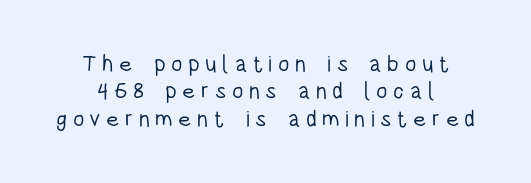
Q: Is the text bold? A: No.
Q: Is the text italic (slanted)? A: No, it is upright.
Q: Is the text underlined? A: No.
Q: Is the spacing between letters normal or unusually wide? A: Unusually wide.
